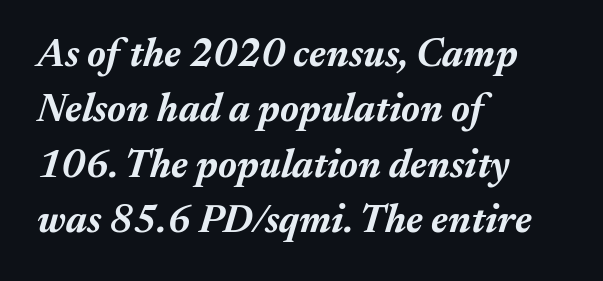
Q: Is the text bold? A: Yes.
Q: Is the text italic (slanted)? A: Yes, it leans right by about 17 degrees.
Q: Is the text underlined? A: No.
Q: How is the paragraph aligned? A: Left-aligned.
Q: Is the spacing between letters normal or unusually wide? A: Normal.
Q: Is the spacing between lines tight, normal or loose? A: Normal.
Q: Width (condensed, normal, or wide)? A: Normal.
Q: Stroke contrast? A: Medium.
Q: x-height? A: Medium.
Q: Monospaced? A: No.
